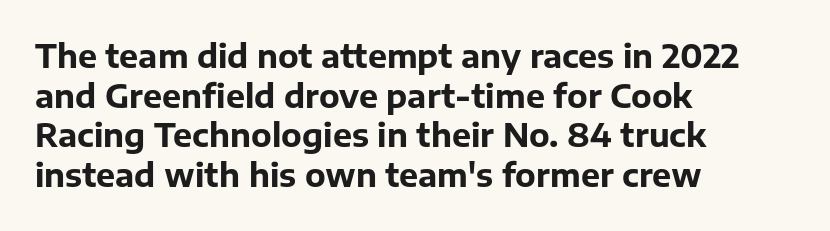
The image shows 32 px bold sans-serif type, upright; set left-aligned, line spacing 1.24x, normal letter spacing, not underlined; low stroke contrast and a medium x-height.
